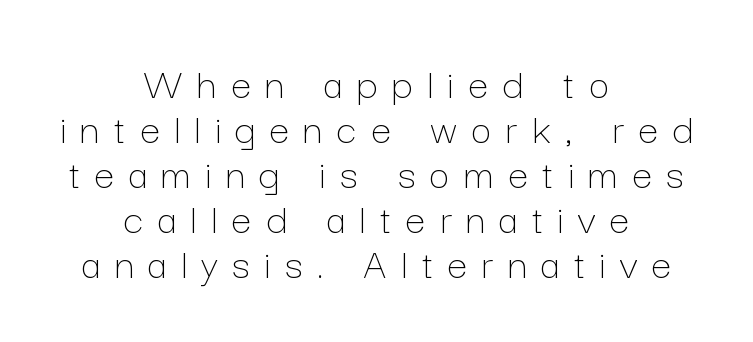
Q: Is the text bold? A: No.
Q: Is the text italic (slanted)? A: No, it is upright.
Q: Is the text underlined? A: No.
Q: How is the paragraph aligned? A: Centered.
Q: Is the spacing between letters normal or unusually wide? A: Unusually wide.
Q: Is the spacing between lines tight, normal or loose? A: Tight.
Q: Width (condensed, normal, or wide)? A: Normal.
Q: Stroke contrast? A: Low.
Q: x-height? A: Medium.
Q: Monospaced? A: No.
